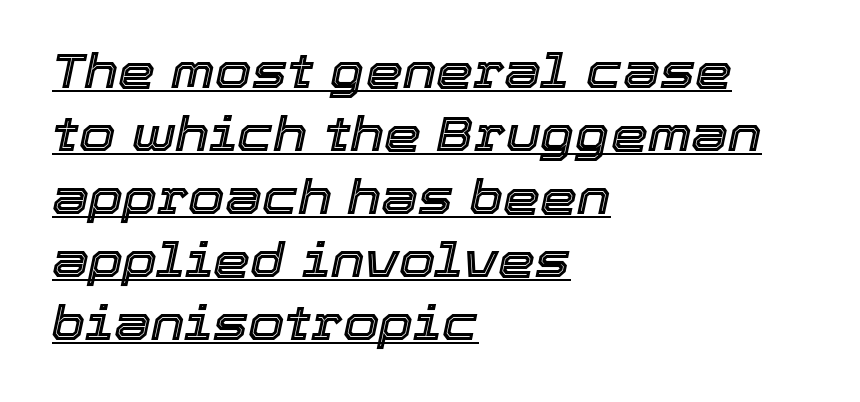
Do the characters align in a grid? No, the font is proportional. The rag falls on the right side of this text block. Quick note: underline on. How would I describe the line gaps? Plain and ordinary. What stands out about the letter spacing? Nothing — it is the standard amount. The typography opts for an oblique posture over an upright one.
